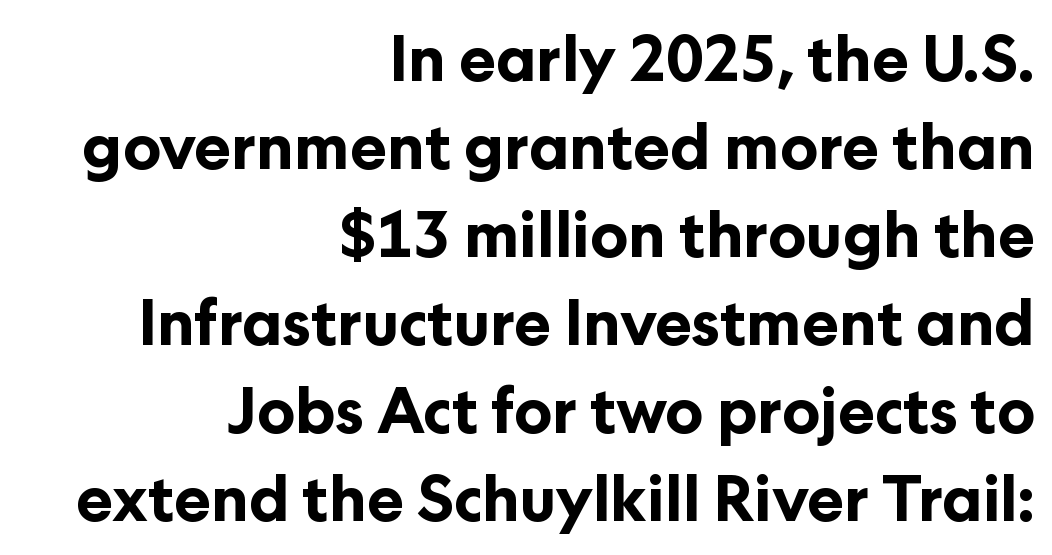
Character widths vary here, with narrow letters taking less room than wide ones. Plenty of ink on the page — the face is bold. Notice how descenders clear the ascenders below comfortably — that's standard leading. Glance below the letters and you will spot only blank space.
